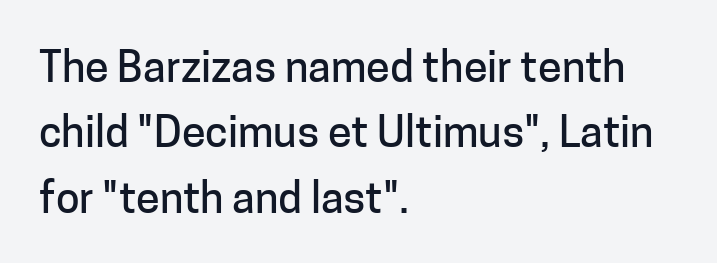
The image shows 43 px sans-serif type, upright; set left-aligned, normal line spacing (1.52x), normal letter spacing, not underlined; low stroke contrast and a medium x-height.
